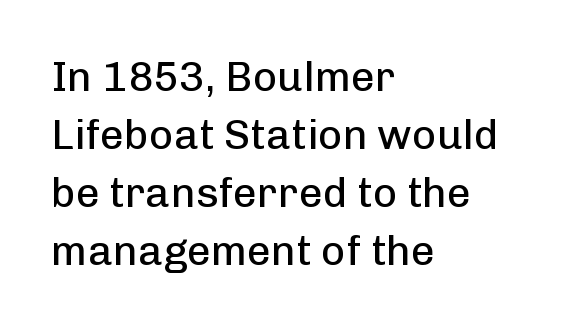
{"serif": "no", "italic": "no", "bold": "no", "weight": "regular", "width": "normal", "stroke_contrast": "low", "x_height": "medium", "monospaced": "no", "underline": "no", "align": "left", "line_spacing": "normal", "line_spacing_ratio": 1.38, "letter_spacing": "normal", "letter_spacing_em": 0.0, "glyph_px": 42}
